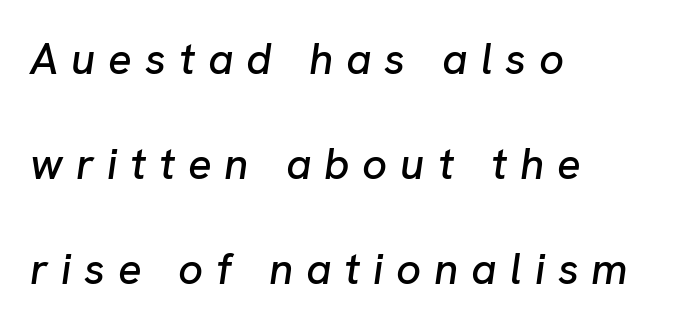
{"italic": "yes", "lean": "right", "slant_degrees": 8, "width": "normal", "stroke_contrast": "low", "x_height": "medium", "monospaced": "no", "underline": "no", "align": "left", "line_spacing": "loose", "line_spacing_ratio": 2.39, "letter_spacing": "wide", "letter_spacing_em": 0.29, "glyph_px": 44}
